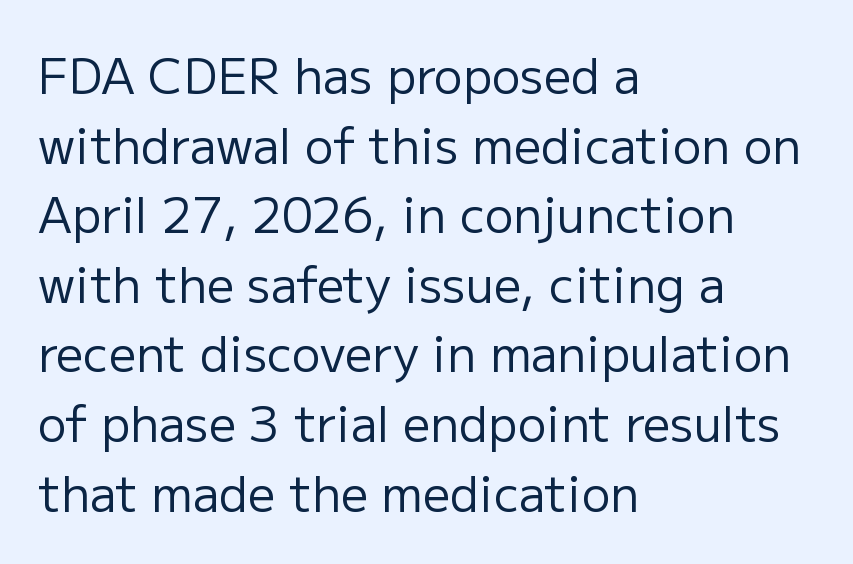
Glyph-to-glyph distance matches everyday printed text. The rendering anchors every line to the left-hand side. Font category for this specimen: sans-serif. Line spacing here is normal. Glance below the letters and you will spot only blank space.
